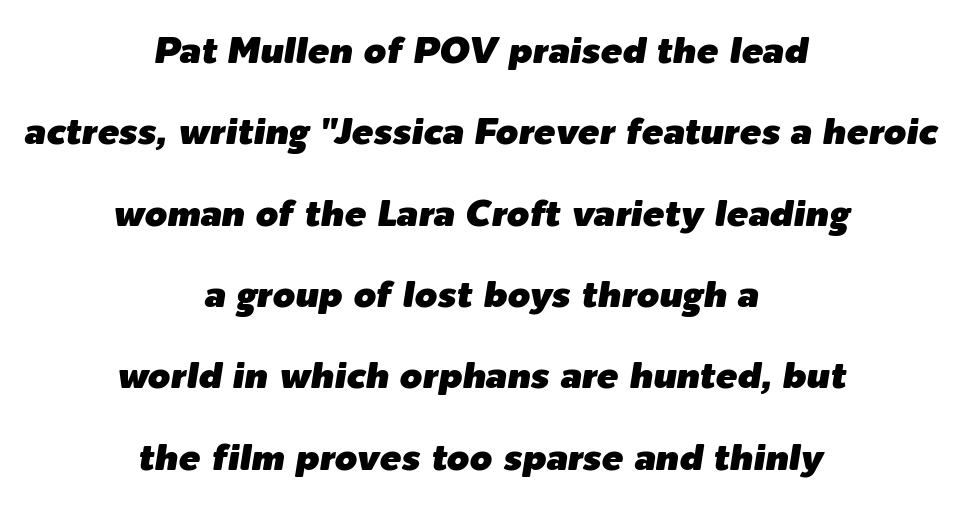
The image shows 36 px text type, italic (leaning right); set centered, loose line spacing (2.26x), normal letter spacing, not underlined; low stroke contrast and a medium x-height.
